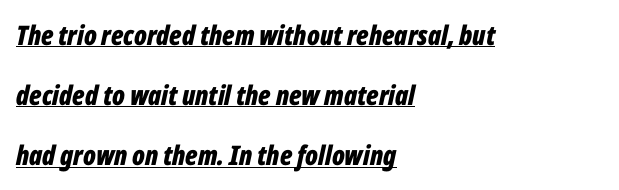
{"italic": "yes", "lean": "right", "slant_degrees": 12, "bold": "yes", "underline": "yes", "align": "left", "line_spacing": "loose", "line_spacing_ratio": 2.23, "letter_spacing": "normal", "letter_spacing_em": 0.0, "glyph_px": 27}
